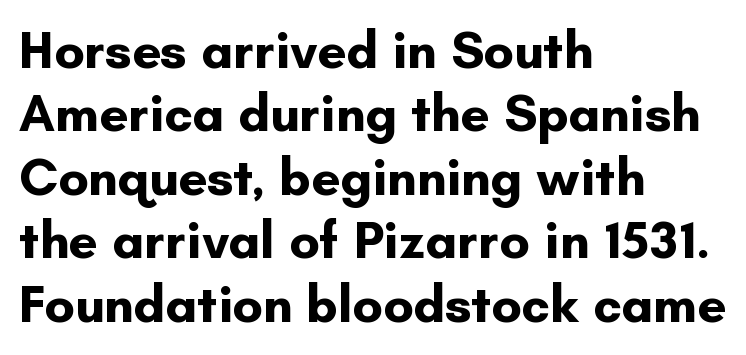
Q: Is the text bold? A: Yes.
Q: Is the text italic (slanted)? A: No, it is upright.
Q: Is the typeface a serif or a sans-serif typeface? A: Sans-serif.
Q: Is the text underlined? A: No.
Q: How is the paragraph aligned? A: Left-aligned.
Q: Is the spacing between letters normal or unusually wide? A: Normal.
Q: Width (condensed, normal, or wide)? A: Normal.
Q: Stroke contrast? A: Low.
Q: x-height? A: Small.
Q: Monospaced? A: No.
